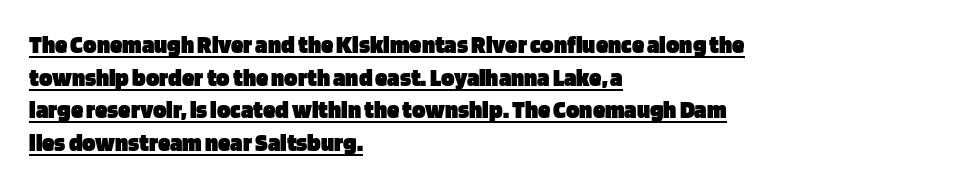
The image shows 25 px bold type, upright; set left-aligned, normal line spacing (1.31x), normal letter spacing, underlined.
